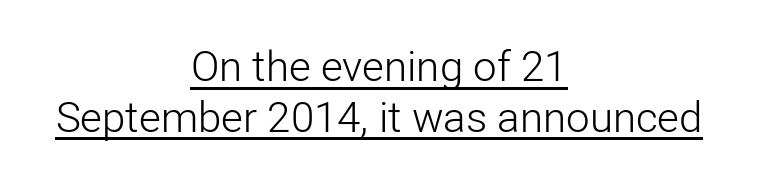
The gaps between neighbouring characters are ordinary and unremarkable. Does the copy run flush right? No — it is centered line by line. Is this a fixed-width face? No — the glyphs have proportional, varying widths. Each letter's strokes conclude bluntly, with no projecting serifs.
